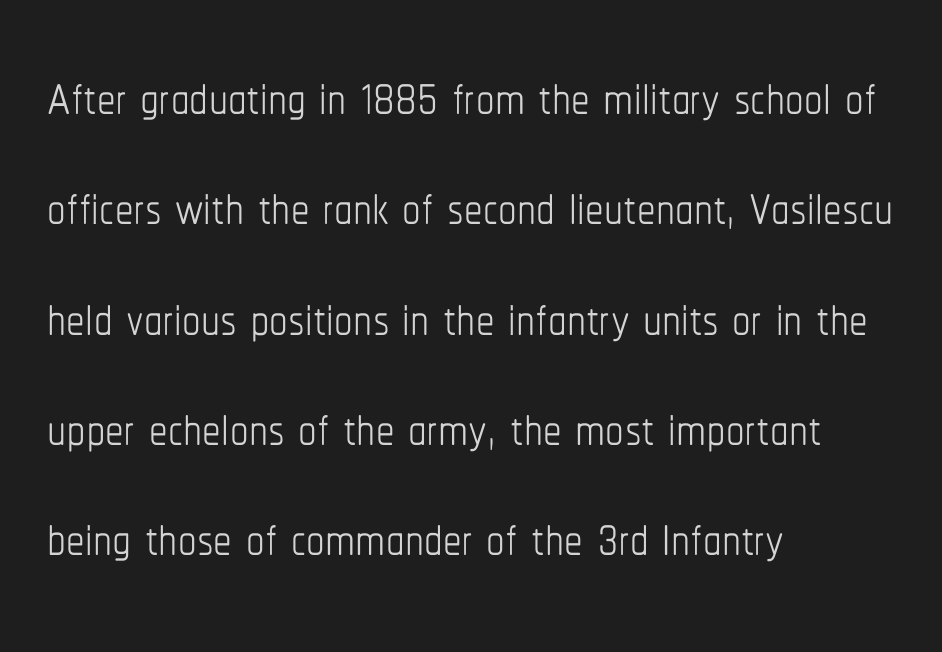
The image shows 74 px thin, condensed type, upright; set left-aligned, normal line spacing (1.49x), normal letter spacing, not underlined; low stroke contrast and a medium x-height.
